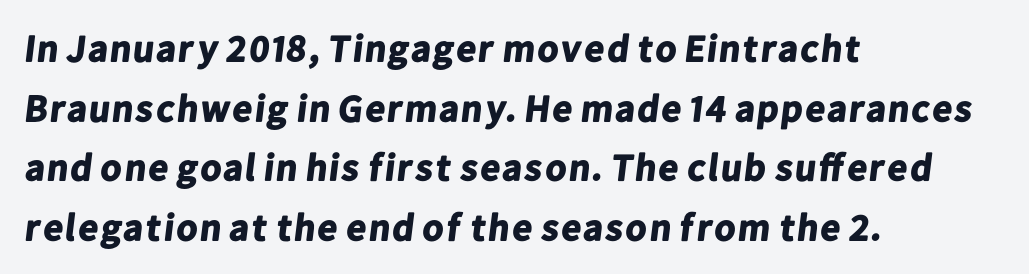
The image shows 38 px bold sans-serif type; set left-aligned, normal line spacing (1.57x), normal letter spacing, not underlined; low stroke contrast and a medium x-height.
